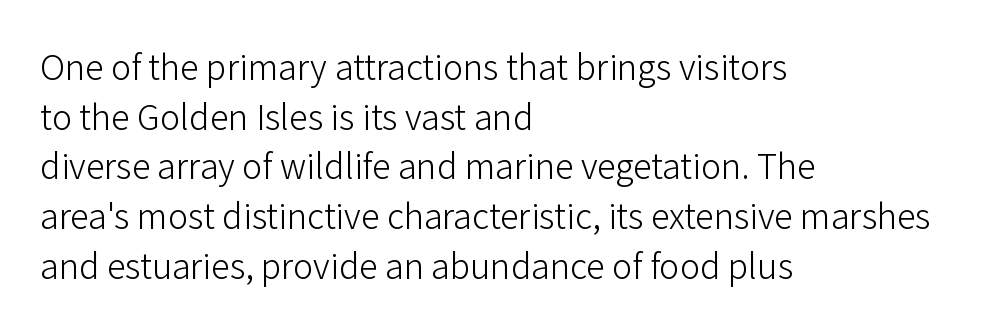
Posture: upright roman. The passage is arranged the way most books set body copy — flush left. A typesetter would label this face a sans. Do the characters align in a grid? No, the font is proportional. The passage shown stacks its lines at a standard gap.
